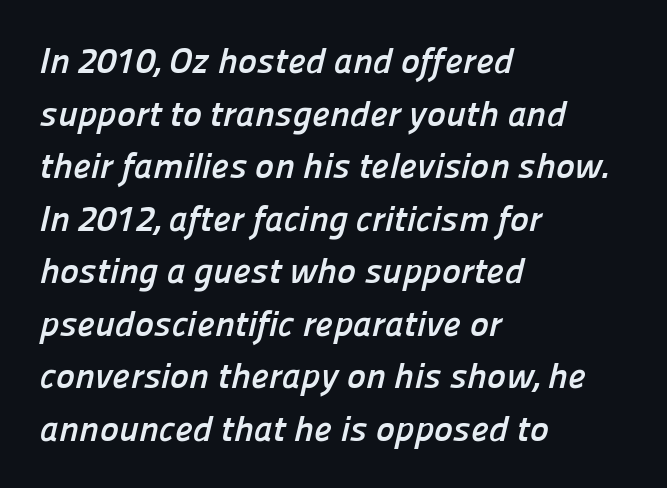
Is this a fixed-width face? No — the glyphs have proportional, varying widths. The lines sit at an ordinary, default distance from one another. Pretty heavy lettering here — definitely bold. A typesetter would label this face a sans.
